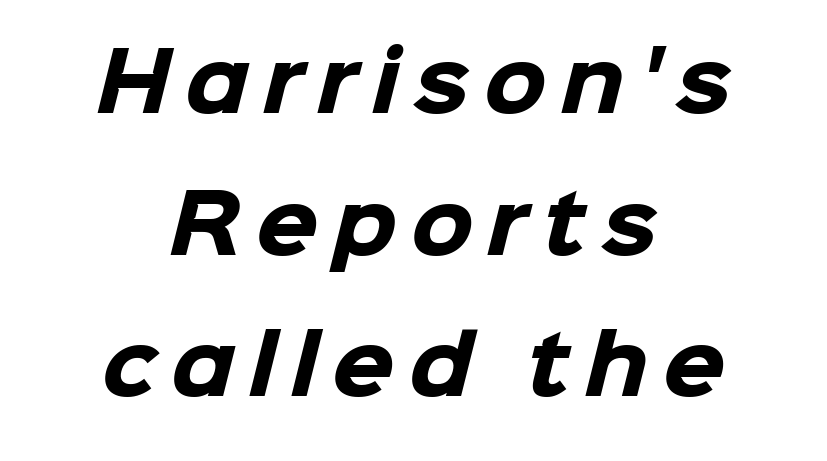
Note the varied advance widths — an 'i' is clearly narrower than an 'm'. Each row of text sits above clean, open space. These lines are composed in type without serifs. The typesetter chose a symmetrical, centered arrangement here.
